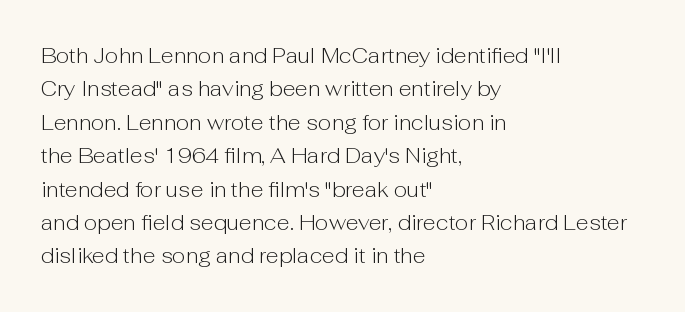
Q: Is the text bold? A: No.
Q: Is the text italic (slanted)? A: No, it is upright.
Q: Is the text underlined? A: No.
Q: How is the paragraph aligned? A: Left-aligned.
Q: Is the spacing between letters normal or unusually wide? A: Normal.
Q: Is the spacing between lines tight, normal or loose? A: Normal.
